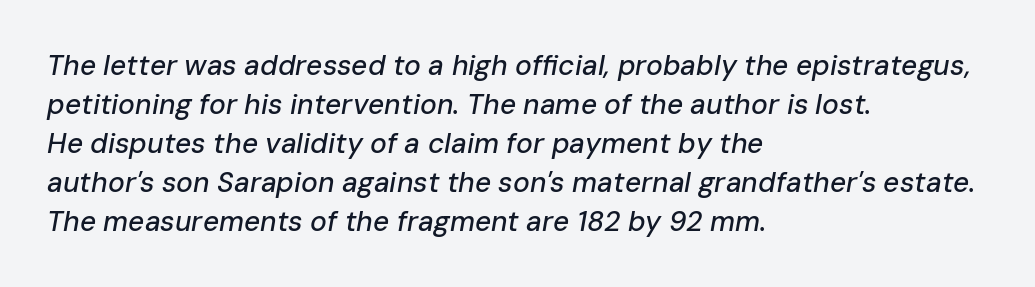
{"italic": "yes", "lean": "right", "slant_degrees": 10, "width": "normal", "stroke_contrast": "low", "x_height": "medium", "monospaced": "no", "underline": "no", "align": "left", "line_spacing": "normal", "line_spacing_ratio": 1.39, "letter_spacing": "normal", "letter_spacing_em": 0.0, "glyph_px": 28}
